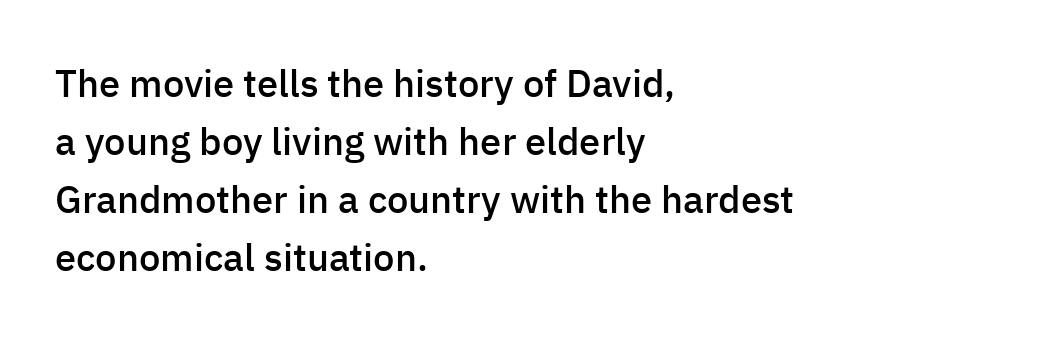
{"serif": "no", "italic": "no", "bold": "semi", "weight": "semibold", "width": "normal", "stroke_contrast": "low", "x_height": "medium", "monospaced": "no", "underline": "no", "align": "left", "line_spacing": "normal", "line_spacing_ratio": 1.53, "letter_spacing": "normal", "letter_spacing_em": 0.0, "glyph_px": 38}
